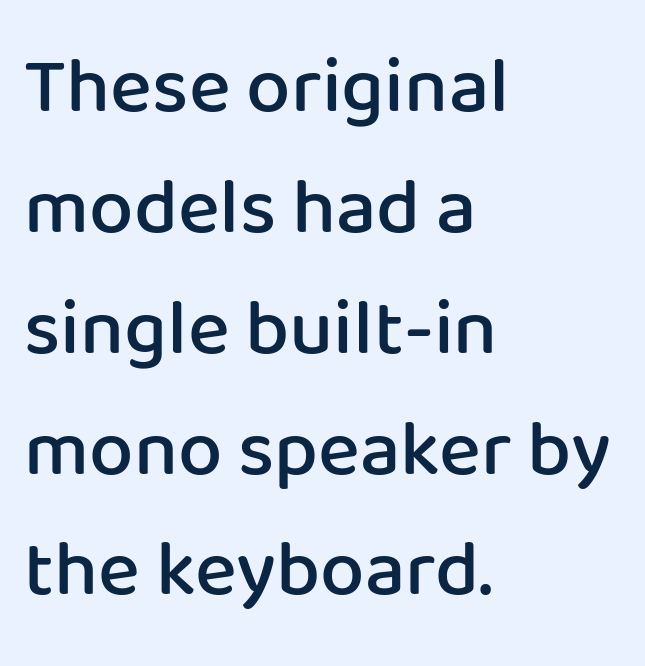
The image shows 79 px semibold sans-serif type, upright; set left-aligned, normal line spacing (1.53x), normal letter spacing, not underlined; low stroke contrast and a medium x-height.
